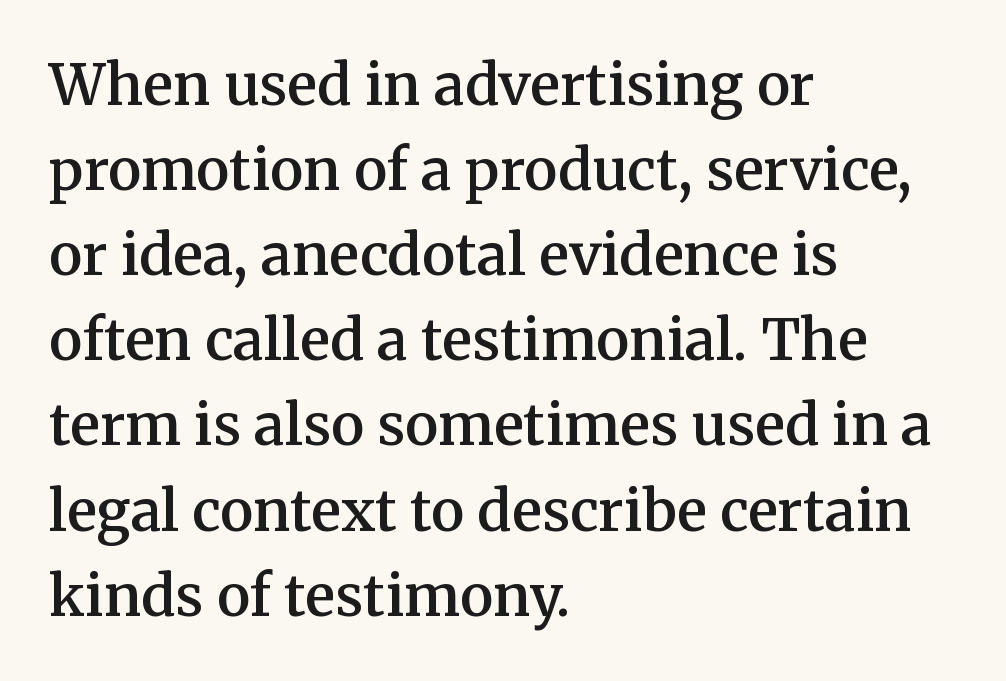
Successive baselines arrive at the customary interval. Here the glyphs are tracked normally, forming tight word shapes. Note the varied advance widths — an 'i' is clearly narrower than an 'm'. A fair bit of extra ink — the face is semibold, not bold.
